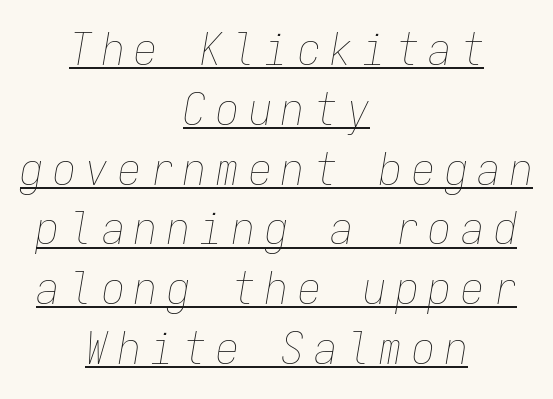
Q: Is the text bold? A: No.
Q: Is the text italic (slanted)? A: Yes, it leans right by about 9 degrees.
Q: Is the text underlined? A: Yes.
Q: How is the paragraph aligned? A: Centered.
Q: Is the spacing between letters normal or unusually wide? A: Unusually wide.
Q: Is the spacing between lines tight, normal or loose? A: Normal.
Q: Width (condensed, normal, or wide)? A: Condensed.
Q: Stroke contrast? A: Low.
Q: x-height? A: Medium.
Q: Monospaced? A: Yes.
